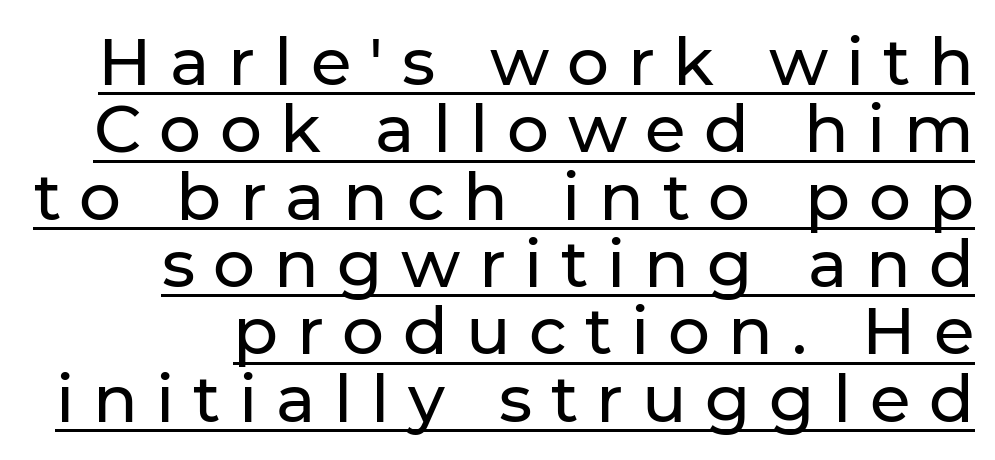
The image shows 66 px sans-serif type, upright; set tight line spacing (1.02x), unusually wide letter spacing (+0.28 em), underlined; low stroke contrast and a medium x-height.
